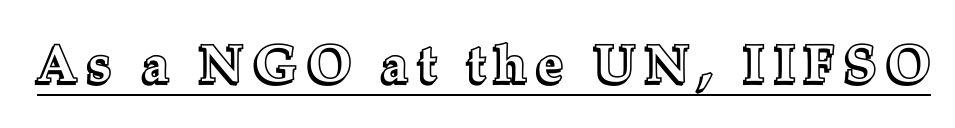
The letters advance in unequal steps, a hallmark of proportional type. Characters follow at a spacing far wider than the type designer built in. A typesetter would mark this as roman, not italic. Does a line run under the words? Yes, clearly.
